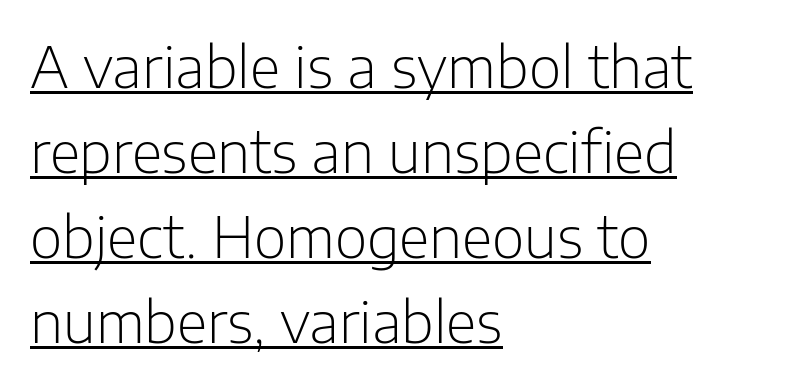
The image shows 56 px light sans-serif type, upright; set left-aligned, normal line spacing (1.52x), normal letter spacing, underlined; low stroke contrast and a medium x-height.
